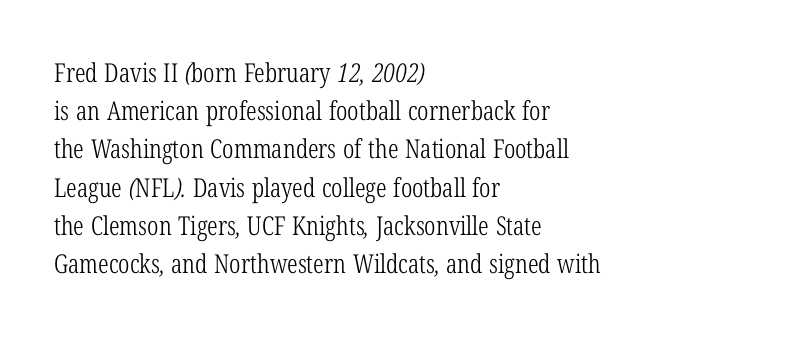
Unmarked baselines from the first word to the last. Each word holds together tightly as a unit, with standard inter-letter gaps. What's the leading like? Ordinary, nothing unusual. Unbolded letterforms with no extra heft.
